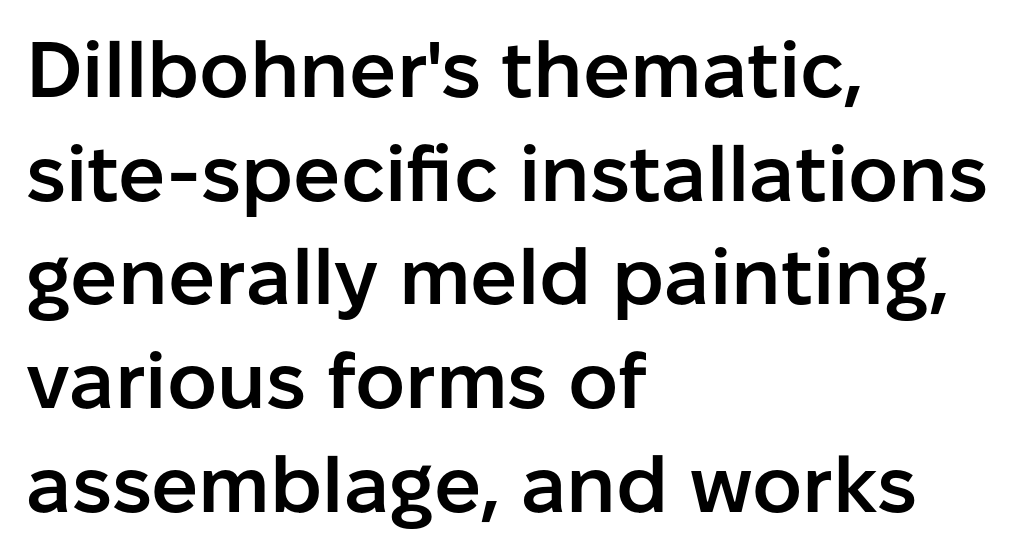
On the weight axis this lands at semibold, roughly 600. What stands out about the letter spacing? Nothing — it is the standard amount. The area under the type is left untouched. A student would call this left alignment; a typographer would say flush left, rag right.
